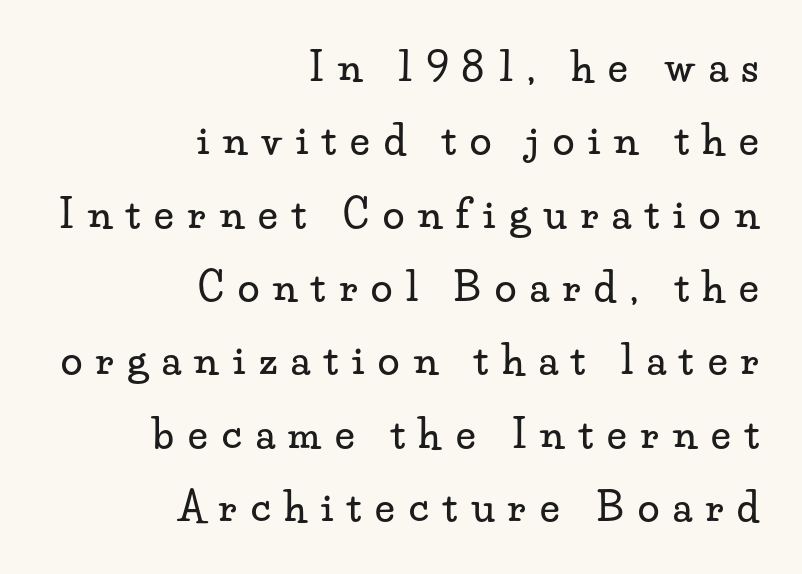
Tall strokes in this sample are plumb rather than angled. The paragraph shown leans on its right margin. Look at the bottom of the vertical strokes: they flare into serifs here. The face used here is proportionally spaced, like ordinary book or web type. Substantial extra tracking has been applied to these lines.
